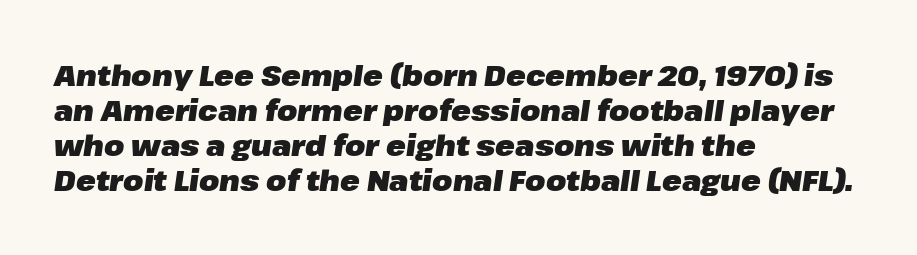
The image shows 29 px heavy type, italic (leaning right); set left-aligned, line spacing 1.21x, normal letter spacing, not underlined; low stroke contrast and a medium x-height.
